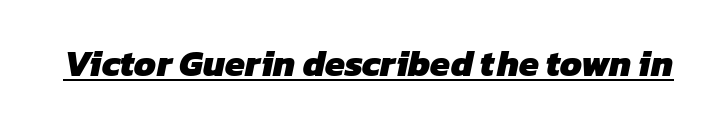
{"serif": "no", "bold": "yes", "weight": "heavy", "width": "normal", "stroke_contrast": "low", "x_height": "medium", "monospaced": "no", "underline": "yes", "letter_spacing": "normal", "letter_spacing_em": 0.0, "glyph_px": 36}
